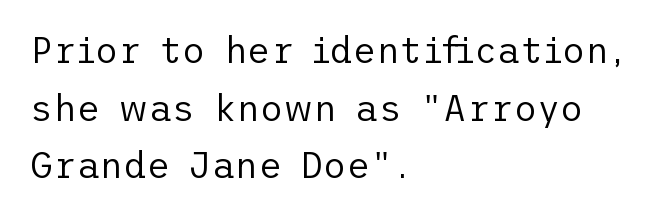
{"serif": "no", "italic": "no", "bold": "no", "weight": "regular", "width": "normal", "stroke_contrast": "low", "x_height": "medium", "underline": "no", "align": "left", "line_spacing": "normal", "line_spacing_ratio": 1.6, "letter_spacing": "normal", "letter_spacing_em": 0.0, "glyph_px": 36}
